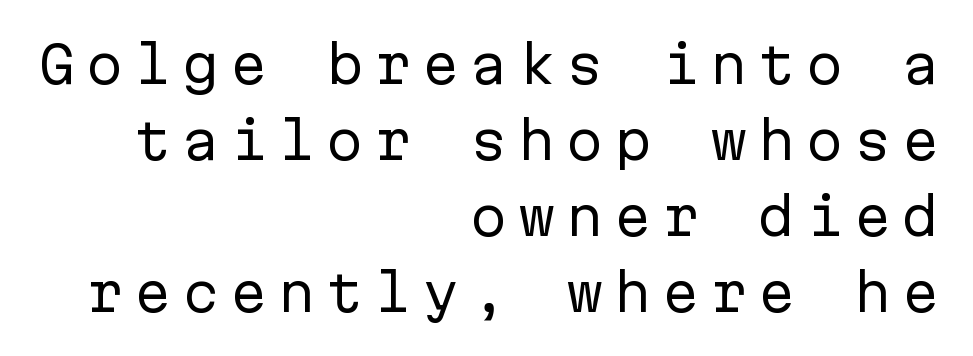
{"serif": "no", "italic": "no", "bold": "no", "weight": "regular", "width": "normal", "stroke_contrast": "low", "x_height": "medium", "monospaced": "yes", "underline": "no", "align": "right", "line_spacing": "normal", "line_spacing_ratio": 1.52, "letter_spacing": "wide", "letter_spacing_em": 0.21, "glyph_px": 50}
